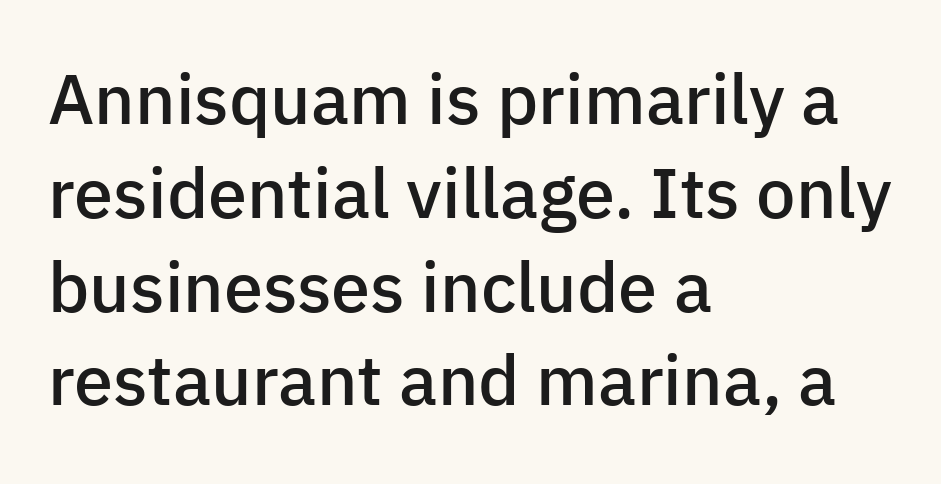
Caption: multi-line text, flush left, ragged right. The specimen reads as upright at a glance. Nope, no serifs anywhere on these letters. You could not count columns in this text — the font is proportionally spaced. This sample uses plain, unmodified letter spacing.
